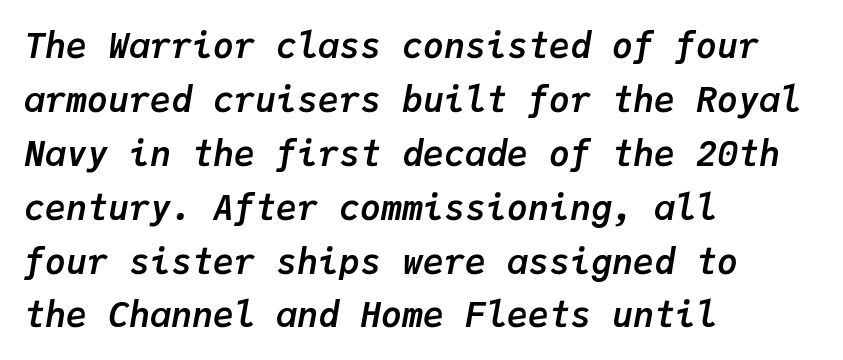
{"italic": "yes", "lean": "right", "slant_degrees": 9, "bold": "yes", "weight": "semibold", "width": "normal", "stroke_contrast": "low", "x_height": "medium", "monospaced": "yes", "underline": "no", "align": "left", "line_spacing": "normal", "line_spacing_ratio": 1.54, "letter_spacing": "normal", "letter_spacing_em": 0.0, "glyph_px": 35}
